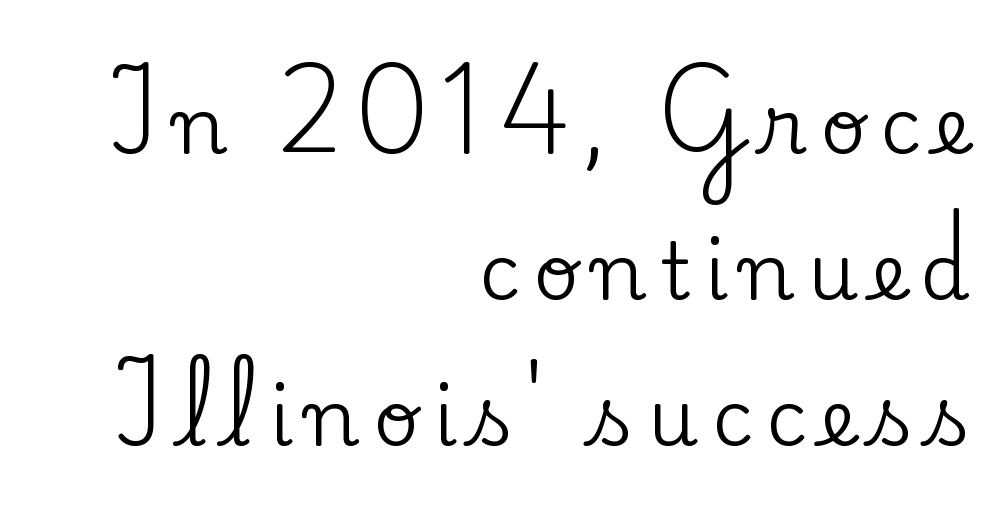
Q: Is the text italic (slanted)? A: No, it is upright.
Q: Is the typeface a serif or a sans-serif typeface? A: Serif.
Q: Is the text underlined? A: No.
Q: How is the paragraph aligned? A: Right-aligned.
Q: Width (condensed, normal, or wide)? A: Normal.
Q: Stroke contrast? A: Low.
Q: x-height? A: Small.
Q: Monospaced? A: No.
